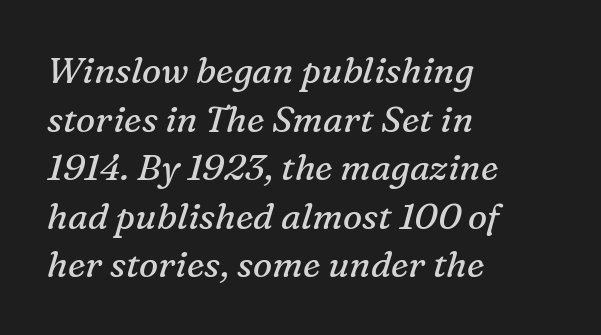
Which margin do the lines hug? The left one — the right edge is uneven. The line texture is even and compact thanks to regular tracking. This rendering employs a face with finishing strokes, i.e., a serif. Leading matches the norm, producing a regular column. In terms of posture, this sample is oblique.
